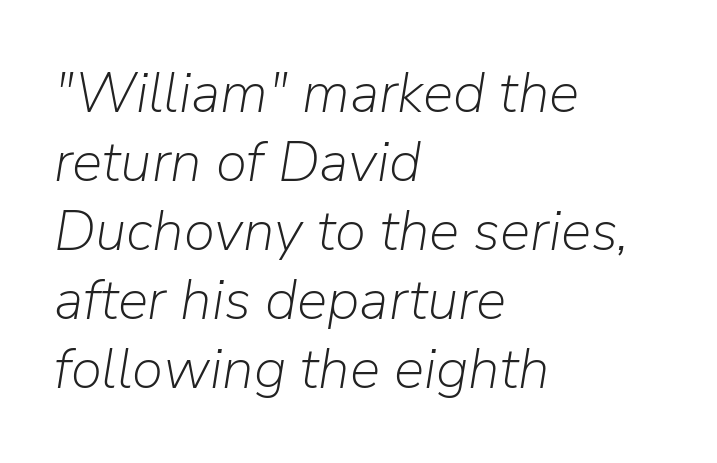
{"italic": "yes", "lean": "right", "slant_degrees": 9, "bold": "no", "weight": "light", "width": "normal", "stroke_contrast": "low", "x_height": "medium", "monospaced": "no", "underline": "no", "align": "left", "line_spacing_ratio": 1.21, "letter_spacing": "normal", "letter_spacing_em": 0.0, "glyph_px": 57}
